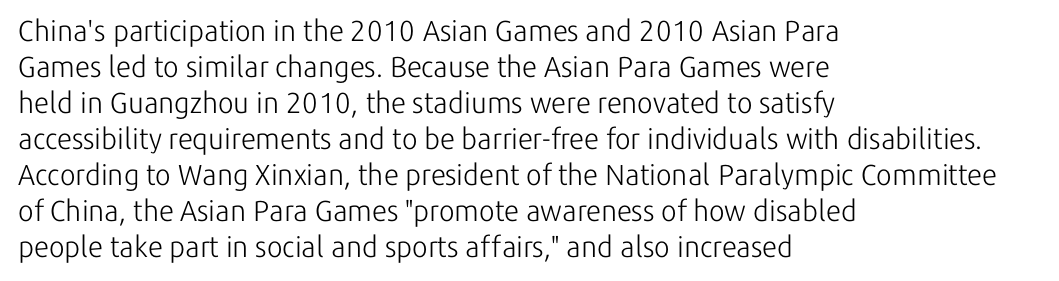
Serif or sans? Sans — the stroke terminals are bare. Horizontal alignment here is leftward, the default for most running prose. Default kerning and tracking; the words read as compact shapes. Style check: upright. Weight: in the light-to-regular range. Quick note: underline off.
